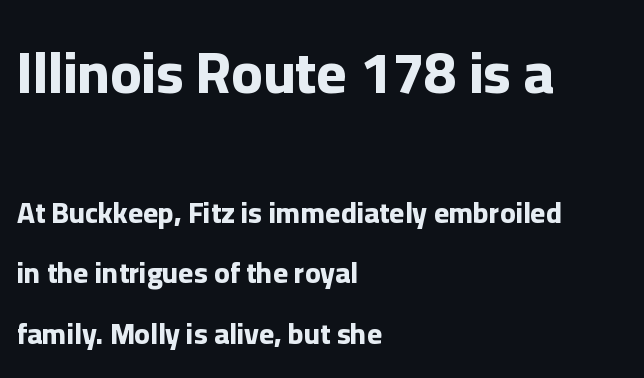
The tracking reads as untouched default to a designer's eye. The passage shown begins with its larger block and ends with its smaller one. The text block is weighted toward the left margin, trailing off unevenly rightward. Observe the absence of serifs on each vertical stroke in this sample. The sample has been set heavy, in full bold.
